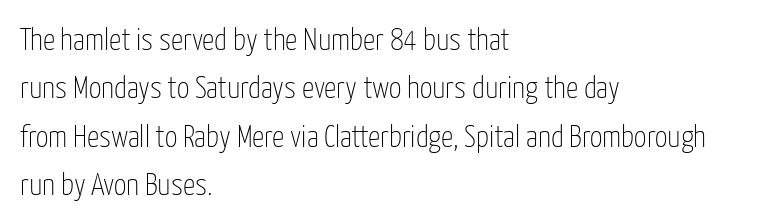
The letters advance in unequal steps, a hallmark of proportional type. Each word holds together tightly as a unit, with standard inter-letter gaps. The ragged edge is on the right, which tells us the setting is flush left. No italicization has been applied; the sample stays upright. The characters are drawn with everyday or finer stroke widths. Reading down the column, the eye jumps a familiar distance to each next line.
